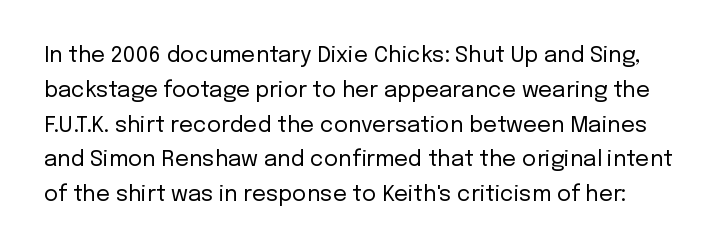
The image shows 22 px text type, upright; set normal line spacing (1.58x), normal letter spacing, not underlined.
